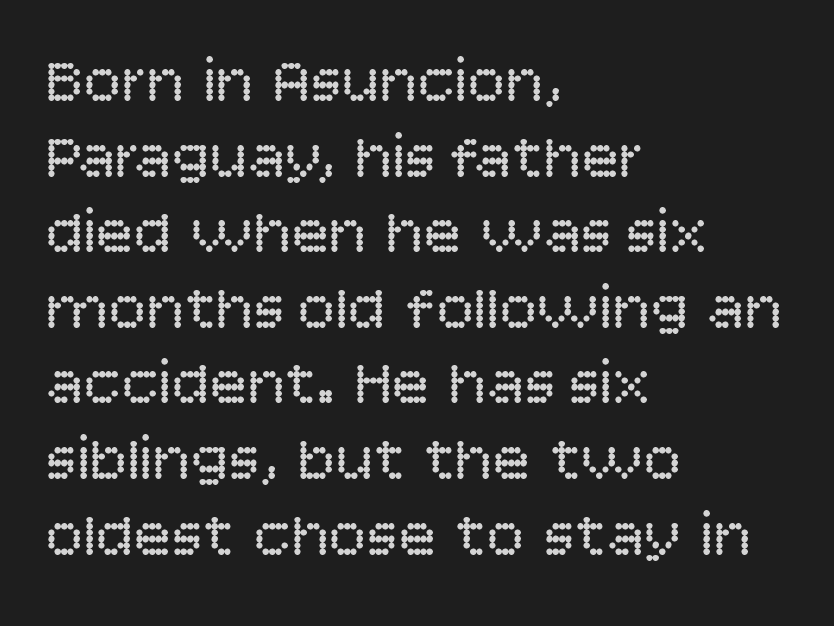
Q: Is the text bold? A: No.
Q: Is the text italic (slanted)? A: No, it is upright.
Q: Is the typeface a serif or a sans-serif typeface? A: Sans-serif.
Q: Is the text underlined? A: No.
Q: How is the paragraph aligned? A: Left-aligned.
Q: Is the spacing between letters normal or unusually wide? A: Normal.
Q: Width (condensed, normal, or wide)? A: Normal.
Q: Stroke contrast? A: Low.
Q: x-height? A: Large.
Q: Monospaced? A: No.
